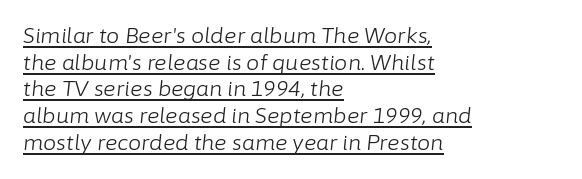
The image shows 21 px text type, italic (leaning right); set left-aligned, normal line spacing (1.27x), normal letter spacing, underlined.
